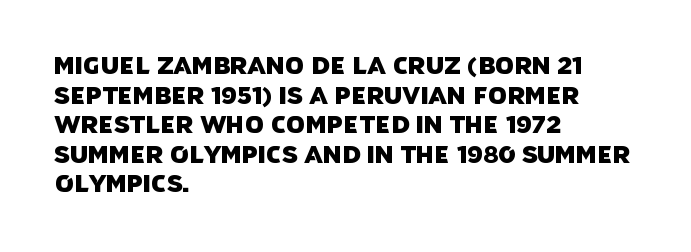
Q: Is the text underlined? A: No.
Q: How is the paragraph aligned? A: Left-aligned.
Q: Is the spacing between letters normal or unusually wide? A: Normal.
